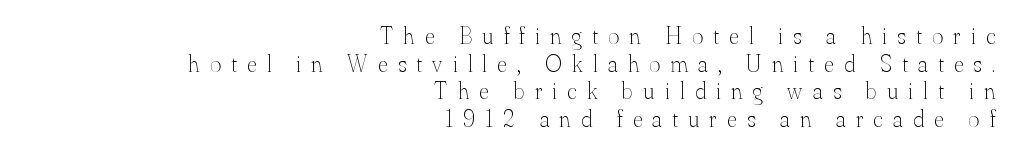
The letters look calm and open, with moderate or lighter stems. This sample uses an upright cut, with every glyph sitting square on the baseline. Honestly, the rows look squashed on top of each other. The gaps between neighbouring characters are conspicuously large.
